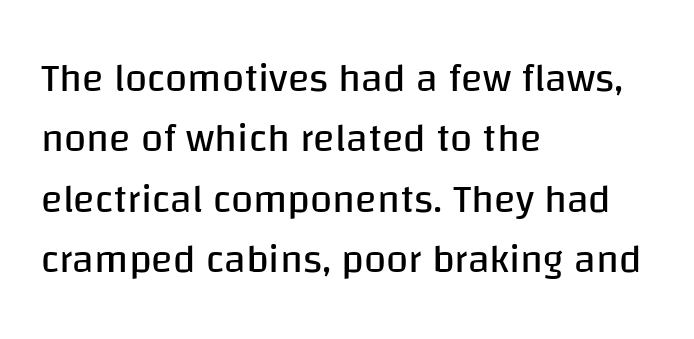
The image shows 40 px regular-weight sans-serif type, upright; set left-aligned, normal line spacing (1.51x), normal letter spacing, not underlined; low stroke contrast and a large x-height.
